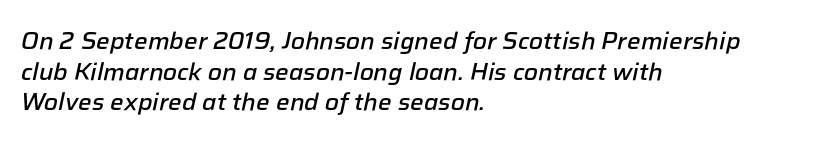
{"italic": "yes", "lean": "right", "slant_degrees": 12, "bold": "semi", "underline": "no", "align": "left", "line_spacing": "normal", "line_spacing_ratio": 1.28, "letter_spacing": "normal", "letter_spacing_em": 0.0, "glyph_px": 24}
